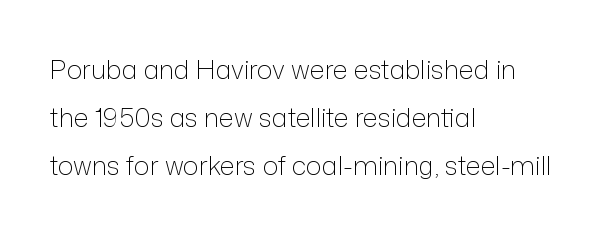
Q: Is the text bold? A: No.
Q: Is the text italic (slanted)? A: No, it is upright.
Q: Is the text underlined? A: No.
Q: How is the paragraph aligned? A: Left-aligned.
Q: Is the spacing between letters normal or unusually wide? A: Normal.
